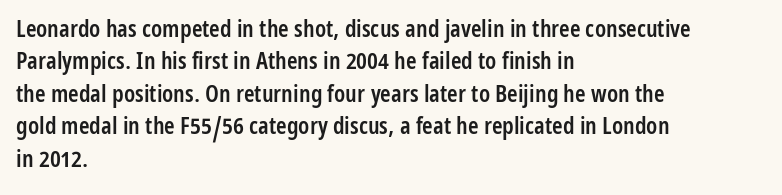
Q: Is the text bold? A: Semi-bold.
Q: Is the text italic (slanted)? A: No, it is upright.
Q: Is the text underlined? A: No.
Q: How is the paragraph aligned? A: Left-aligned.
Q: Is the spacing between letters normal or unusually wide? A: Normal.
Q: Is the spacing between lines tight, normal or loose? A: Normal.
